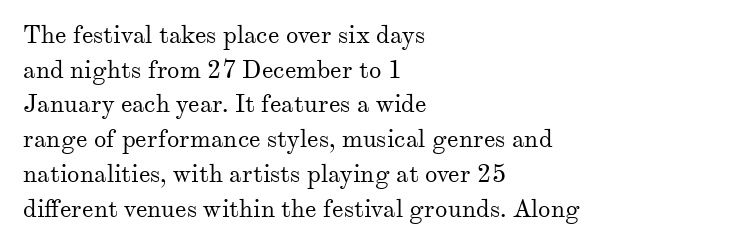
The image shows 25 px text type, upright; set left-aligned, normal line spacing (1.39x), normal letter spacing, not underlined.
